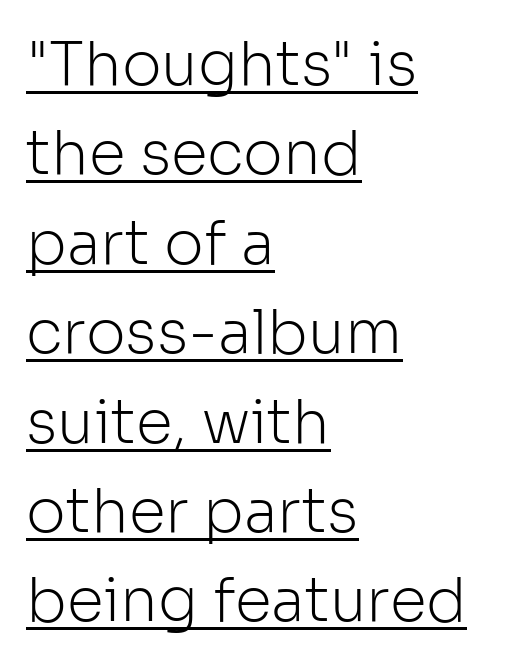
{"serif": "no", "italic": "no", "bold": "no", "weight": "light", "width": "normal", "stroke_contrast": "low", "x_height": "medium", "monospaced": "no", "underline": "yes", "align": "left", "line_spacing": "normal", "line_spacing_ratio": 1.49, "letter_spacing": "normal", "letter_spacing_em": 0.0, "glyph_px": 60}
